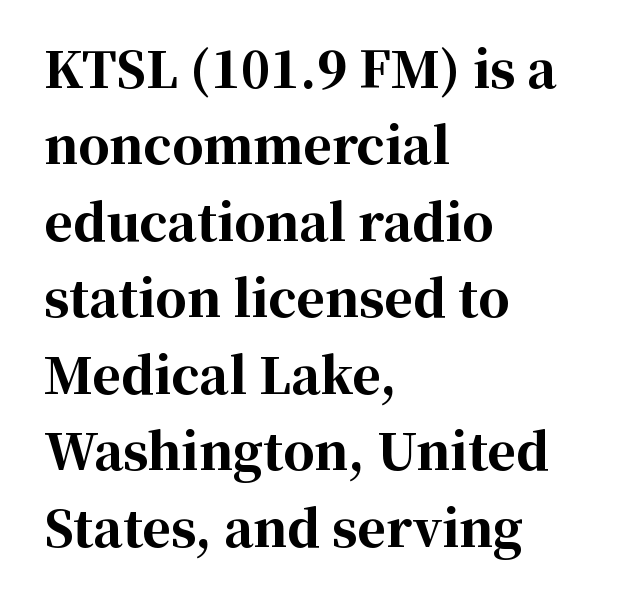
Q: Is the text bold? A: Yes.
Q: Is the text italic (slanted)? A: No, it is upright.
Q: Is the typeface a serif or a sans-serif typeface? A: Serif.
Q: Is the text underlined? A: No.
Q: How is the paragraph aligned? A: Left-aligned.
Q: Is the spacing between letters normal or unusually wide? A: Normal.
Q: Is the spacing between lines tight, normal or loose? A: Normal.
Q: Width (condensed, normal, or wide)? A: Normal.
Q: Stroke contrast? A: High.
Q: x-height? A: Medium.
Q: Monospaced? A: No.
